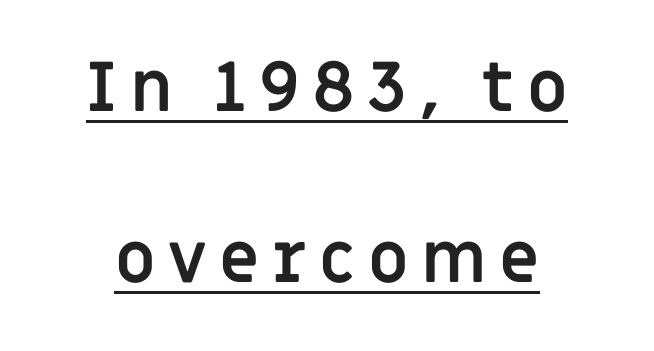
The letters stand upright; this is a roman face. Here the designer chose a conventional face with non-uniform glyph widths. Underlining? Definitely there. The rendering shows plain stroke endings on the letterforms — a sans-serif design. Each new line begins a long way beneath the previous one. Its strokes are broad and dark, the hallmark of bold type.
